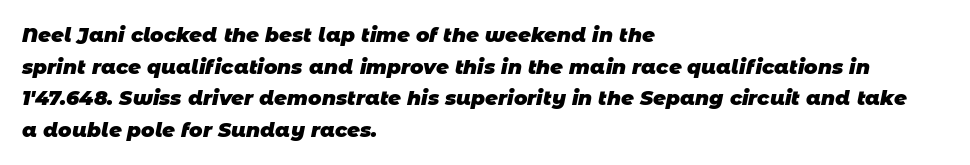
Q: Is the text bold? A: Yes.
Q: Is the text underlined? A: No.
Q: How is the paragraph aligned? A: Left-aligned.
Q: Is the spacing between letters normal or unusually wide? A: Normal.
Q: Is the spacing between lines tight, normal or loose? A: Normal.
